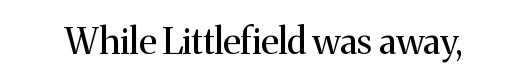
{"serif": "yes", "italic": "no", "bold": "no", "weight": "regular", "width": "normal", "stroke_contrast": "medium", "x_height": "medium", "monospaced": "no", "underline": "no", "letter_spacing": "normal", "letter_spacing_em": 0.0, "glyph_px": 36}
